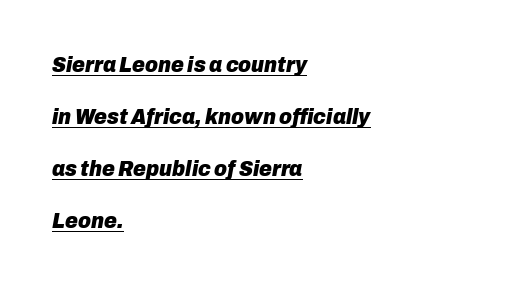
The image shows 22 px bold type, italic (leaning right); set left-aligned, loose line spacing (2.36x), normal letter spacing, underlined.
